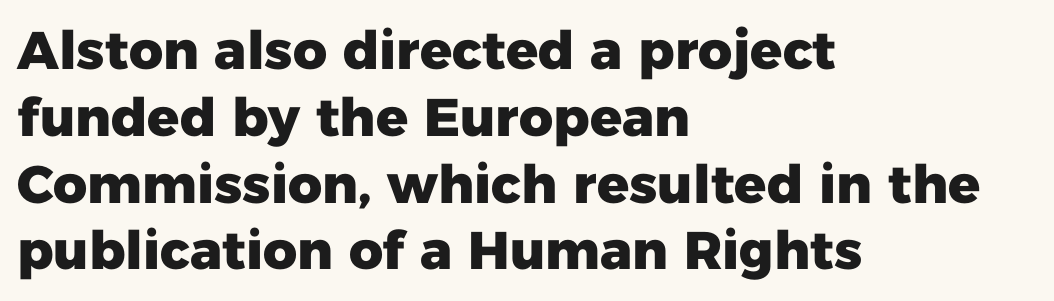
Q: Is the text bold? A: Yes.
Q: Is the text italic (slanted)? A: No, it is upright.
Q: Is the typeface a serif or a sans-serif typeface? A: Sans-serif.
Q: Is the text underlined? A: No.
Q: How is the paragraph aligned? A: Left-aligned.
Q: Is the spacing between letters normal or unusually wide? A: Normal.
Q: Is the spacing between lines tight, normal or loose? A: Normal.
Q: Width (condensed, normal, or wide)? A: Normal.
Q: Stroke contrast? A: Low.
Q: x-height? A: Medium.
Q: Monospaced? A: No.
